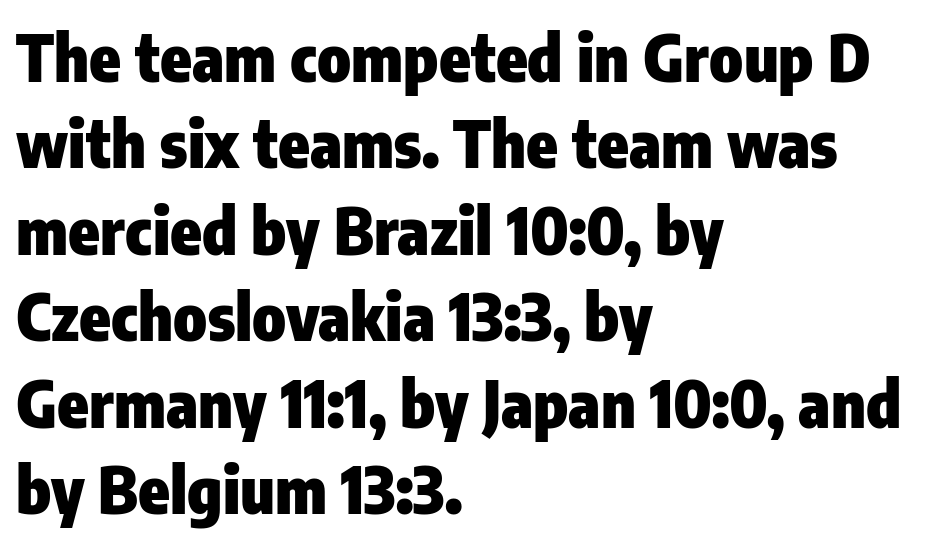
The image shows 64 px heavy, condensed sans-serif type, upright; set left-aligned, normal line spacing (1.35x), normal letter spacing, not underlined; low stroke contrast and a medium x-height.
